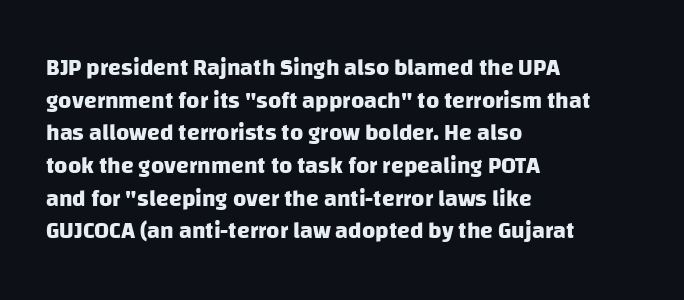
{"bold": "yes", "underline": "no", "align": "left", "line_spacing": "normal", "line_spacing_ratio": 1.42, "letter_spacing": "normal", "letter_spacing_em": 0.0, "glyph_px": 23}
